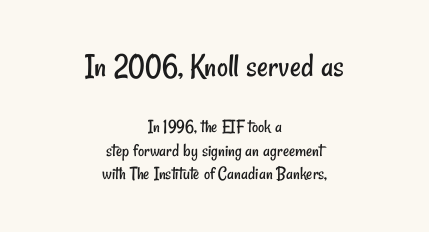
Does the type have serifs? No, each stem ends abruptly. This rendering leaves character spacing at its baseline value. Underline: absent. You could not count columns in this text — the font is proportionally spaced. Casual observation: everything's sitting right in the middle. Weight: in the light-to-regular range.
